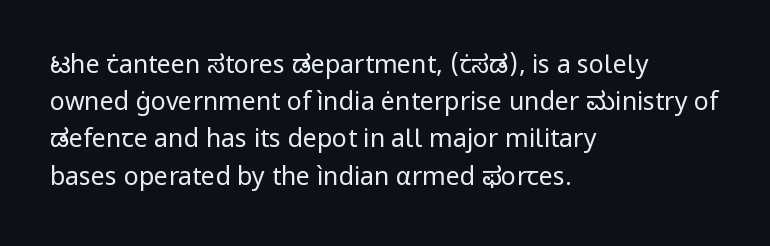
{"italic": "no", "bold": "no", "underline": "no", "align": "left", "line_spacing": "normal", "line_spacing_ratio": 1.49, "letter_spacing": "normal", "letter_spacing_em": 0.0, "glyph_px": 25}
